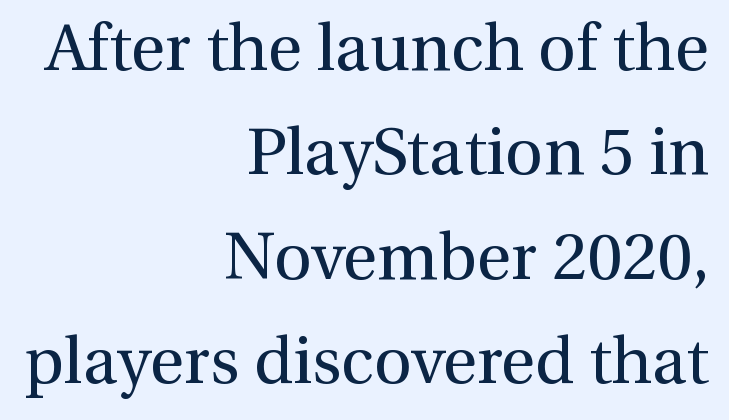
The image shows 66 px regular-weight serif type, upright; set right-aligned, normal line spacing (1.58x), normal letter spacing, not underlined; medium stroke contrast and a medium x-height.
